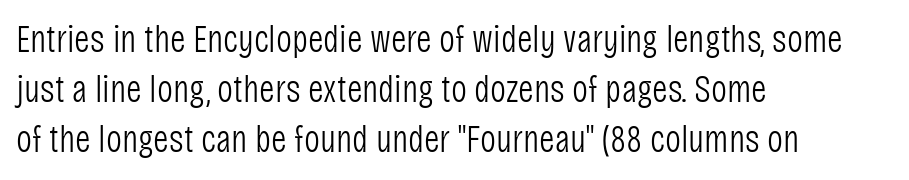
{"serif": "no", "italic": "no", "bold": "no", "weight": "light", "width": "condensed", "stroke_contrast": "low", "x_height": "large", "monospaced": "no", "underline": "no", "align": "left", "line_spacing": "normal", "line_spacing_ratio": 1.32, "letter_spacing": "normal", "letter_spacing_em": 0.0, "glyph_px": 38}
